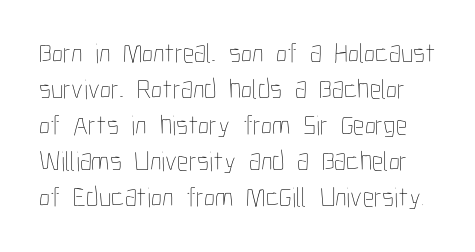
Is there much room between lines? A standard amount, neither cramped nor airy. The passage shown is not underscored anywhere. Do the letters lean? They stand straight. The weight tops out at a normal text grade.
